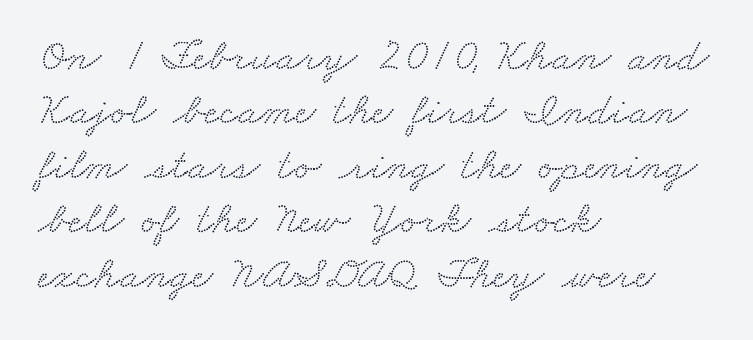
The baseline area is clear. I'd call this a serif setting — the letters wear small feet. The line texture is even and compact thanks to regular tracking. Layout note: lines flush left. Character widths vary here, with narrow letters taking less room than wide ones.
